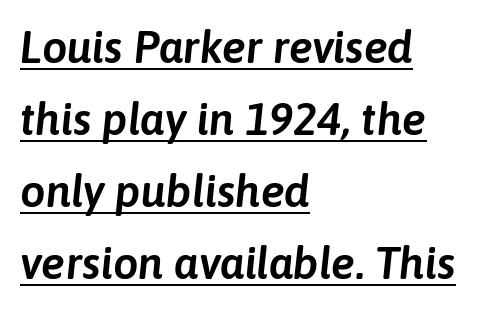
The image shows 45 px text type, italic (leaning right); set left-aligned, normal line spacing (1.6x), normal letter spacing, underlined; low stroke contrast and a medium x-height.
